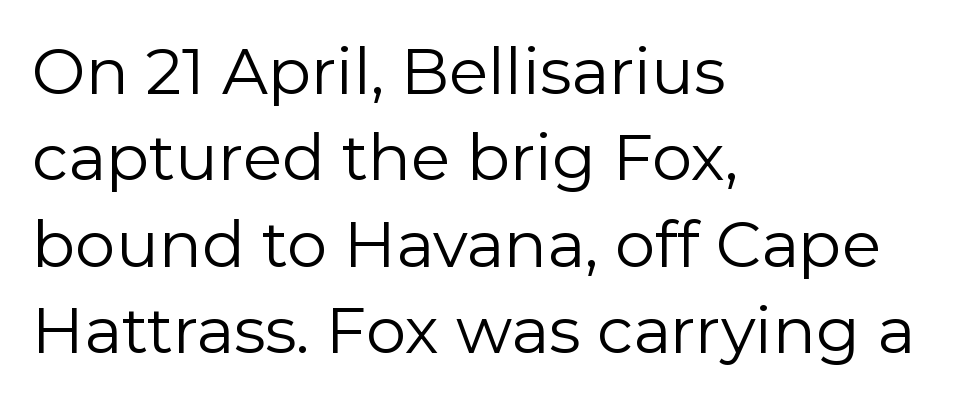
{"serif": "no", "italic": "no", "bold": "no", "weight": "regular", "width": "normal", "stroke_contrast": "low", "x_height": "medium", "monospaced": "no", "underline": "no", "align": "left", "line_spacing": "normal", "line_spacing_ratio": 1.35, "letter_spacing": "normal", "letter_spacing_em": 0.0, "glyph_px": 64}
